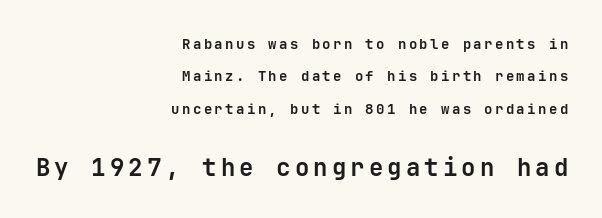
Q: Is the text bold? A: Yes.
Q: Is the text italic (slanted)? A: No, it is upright.
Q: Is the text underlined? A: No.
Q: How is the paragraph aligned? A: Right-aligned.
Q: Is the spacing between lines tight, normal or loose? A: Loose.
Q: Which block of text is set in a larger size, the first (top) or the second (bottom)? A: The second (bottom) one.
